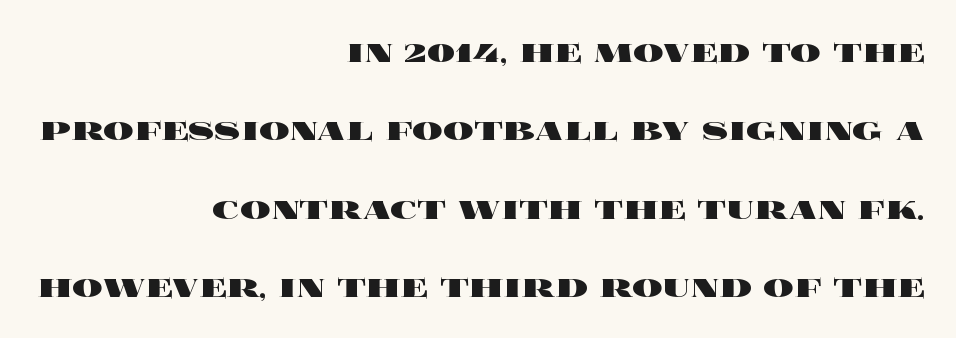
Do the characters align in a grid? No, the font is proportional. A typesetter would call this leading open, well beyond the default. No word sits above an underline. The passage shown is emphatically bold. Designer's note — italics off, roman on. The type is set solid horizontally, with unmodified tracking.
